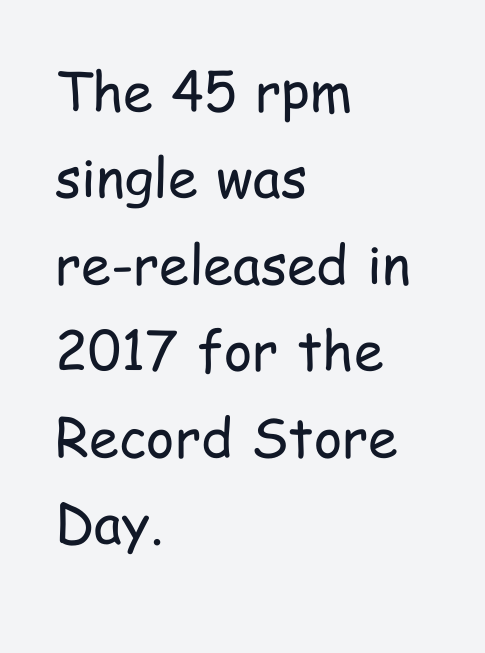
The image shows 54 px regular-weight, condensed sans-serif type, upright; set left-aligned, normal line spacing (1.6x), normal letter spacing, not underlined; low stroke contrast and a medium x-height.
